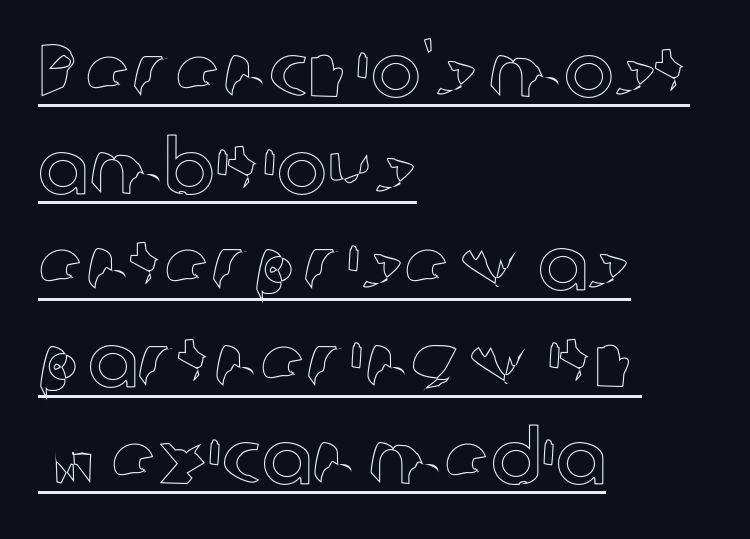
Like a heading marked for emphasis, these lines bear an underscore. The typography opts for an upright posture over an oblique one. Is the letter spacing exaggerated? No — it looks like the ordinary default. Spacing verdict: proportional, widths tailored to each character.
